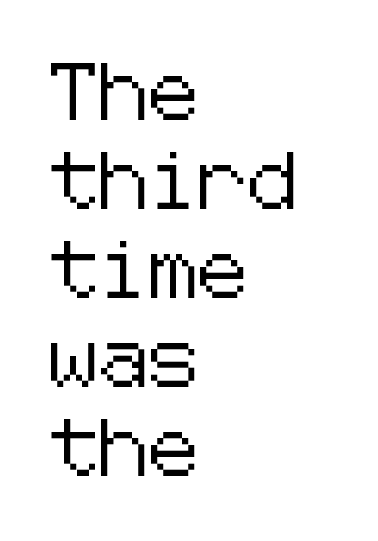
Q: Is the text italic (slanted)? A: No, it is upright.
Q: Is the typeface a serif or a sans-serif typeface? A: Sans-serif.
Q: Is the text underlined? A: No.
Q: How is the paragraph aligned? A: Left-aligned.
Q: Is the spacing between letters normal or unusually wide? A: Normal.
Q: Is the spacing between lines tight, normal or loose? A: Normal.
Q: Width (condensed, normal, or wide)? A: Normal.
Q: Stroke contrast? A: Low.
Q: x-height? A: Medium.
